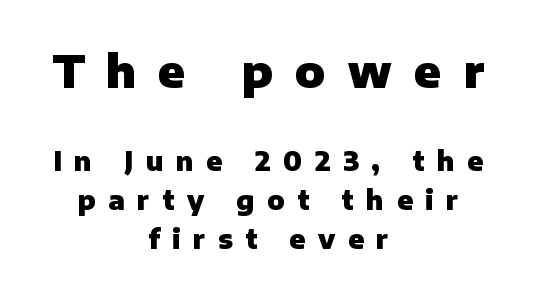
{"serif": "no", "italic": "no", "bold": "yes", "weight": "heavy", "width": "normal", "stroke_contrast": "low", "x_height": "medium", "monospaced": "no", "underline": "no", "align": "center", "line_spacing": "normal", "line_spacing_ratio": 1.49, "letter_spacing": "wide", "letter_spacing_em": 0.48, "larger_block": "first", "size_ratio": 1.73, "glyph_px": 45}
